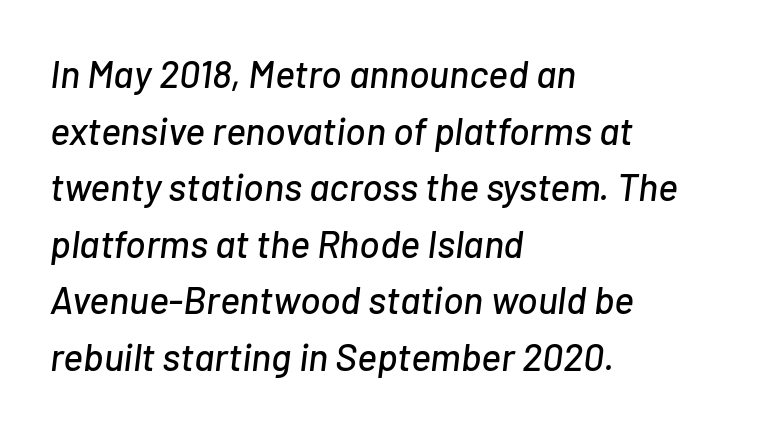
Character widths vary here, with narrow letters taking less room than wide ones. Spacing between characters is what you'd get straight out of the box. Vertical spacing — default. A student would call this left alignment; a typographer would say flush left, rag right. A bare baseline throughout the passage.
